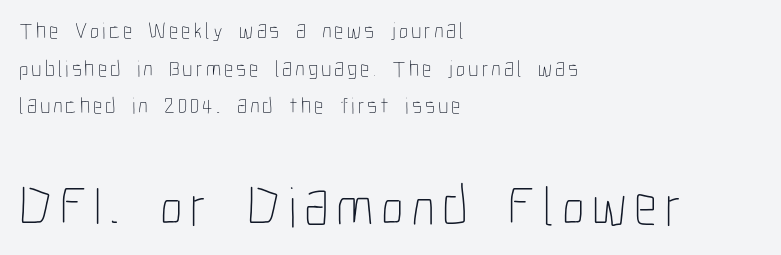
The image shows 57 px thin, condensed type, upright; set left-aligned, normal line spacing (1.64x), not underlined; the second (bottom) block is 2.48x larger; low stroke contrast and a medium x-height.
